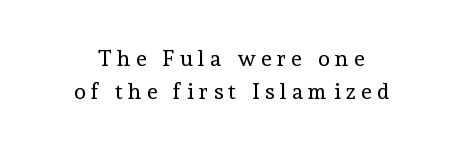
{"italic": "no", "bold": "no", "underline": "no", "align": "center", "line_spacing": "normal", "line_spacing_ratio": 1.51, "letter_spacing": "wide", "letter_spacing_em": 0.25, "glyph_px": 22}
